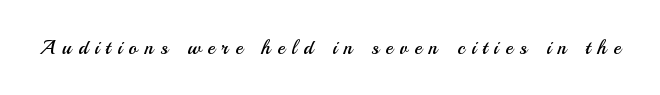
{"bold": "no", "underline": "no", "letter_spacing": "wide", "letter_spacing_em": 0.34, "glyph_px": 20}
